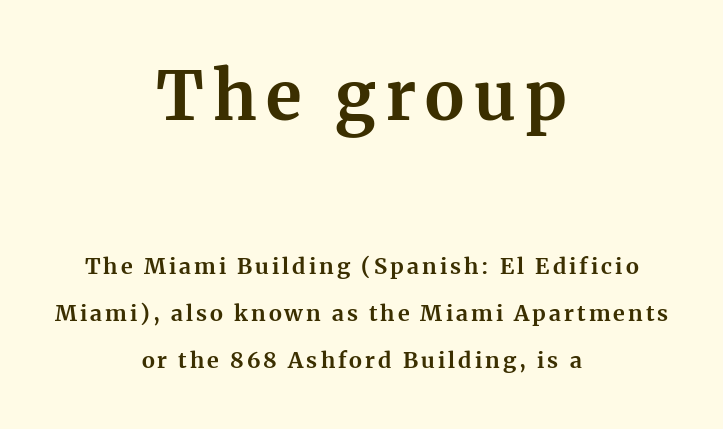
Q: Is the text bold? A: Yes.
Q: Is the text italic (slanted)? A: No, it is upright.
Q: Is the typeface a serif or a sans-serif typeface? A: Serif.
Q: Is the text underlined? A: No.
Q: How is the paragraph aligned? A: Centered.
Q: Is the spacing between lines tight, normal or loose? A: Loose.
Q: Which block of text is set in a larger size, the first (top) or the second (bottom)? A: The first (top) one.
Q: Width (condensed, normal, or wide)? A: Normal.
Q: Stroke contrast? A: Medium.
Q: x-height? A: Medium.
Q: Monospaced? A: No.
